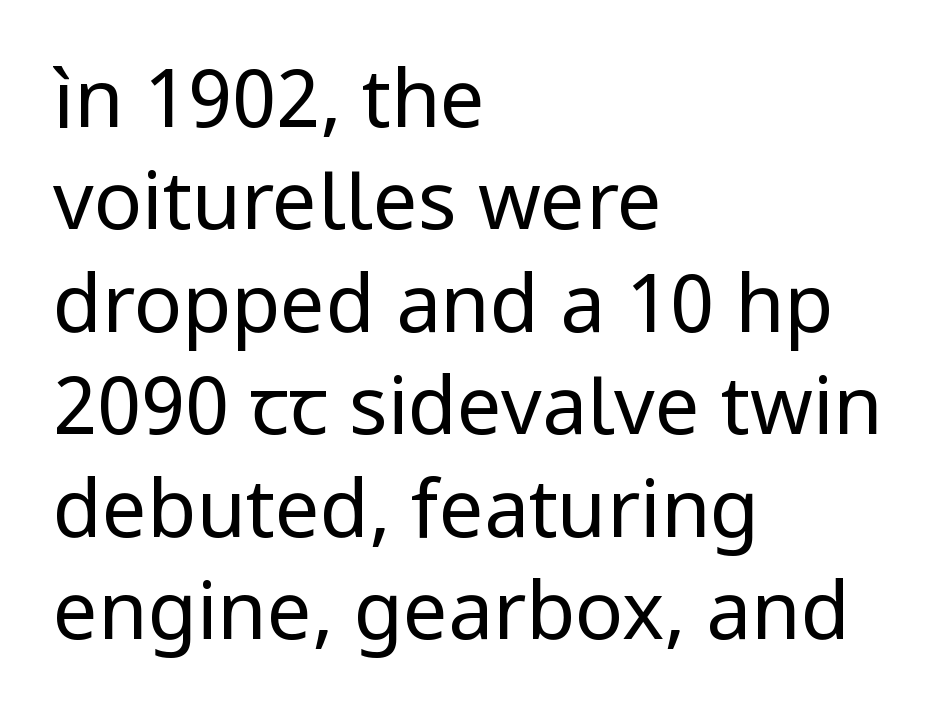
{"serif": "no", "italic": "no", "bold": "no", "weight": "regular", "width": "normal", "stroke_contrast": "low", "x_height": "medium", "monospaced": "no", "underline": "no", "align": "left", "line_spacing": "normal", "line_spacing_ratio": 1.28, "letter_spacing": "normal", "letter_spacing_em": 0.0, "glyph_px": 80}
